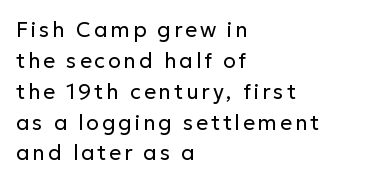
The image shows 21 px text type, upright; set left-aligned, normal line spacing (1.47x), not underlined.
